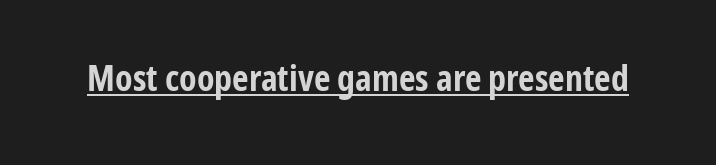
Is this a sans? Yes — the strokes have no serifs. Is the type bold? Yes — the strokes are clearly thick and heavy. Has an underline been added? It has. Looks like regular typesetting: each glyph gets only the width it needs. When letters stand straight like this, we call the style roman or upright.
